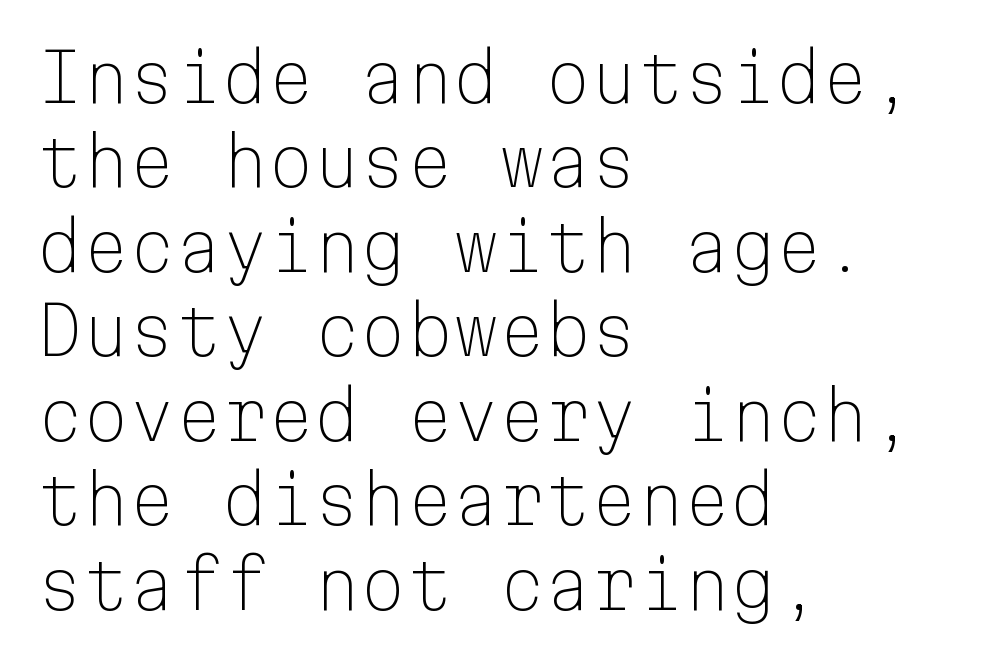
{"serif": "no", "italic": "no", "bold": "no", "weight": "light", "width": "normal", "stroke_contrast": "low", "x_height": "medium", "monospaced": "yes", "underline": "no", "align": "left", "line_spacing": "normal", "line_spacing_ratio": 1.28, "letter_spacing": "normal", "letter_spacing_em": 0.0, "glyph_px": 66}
